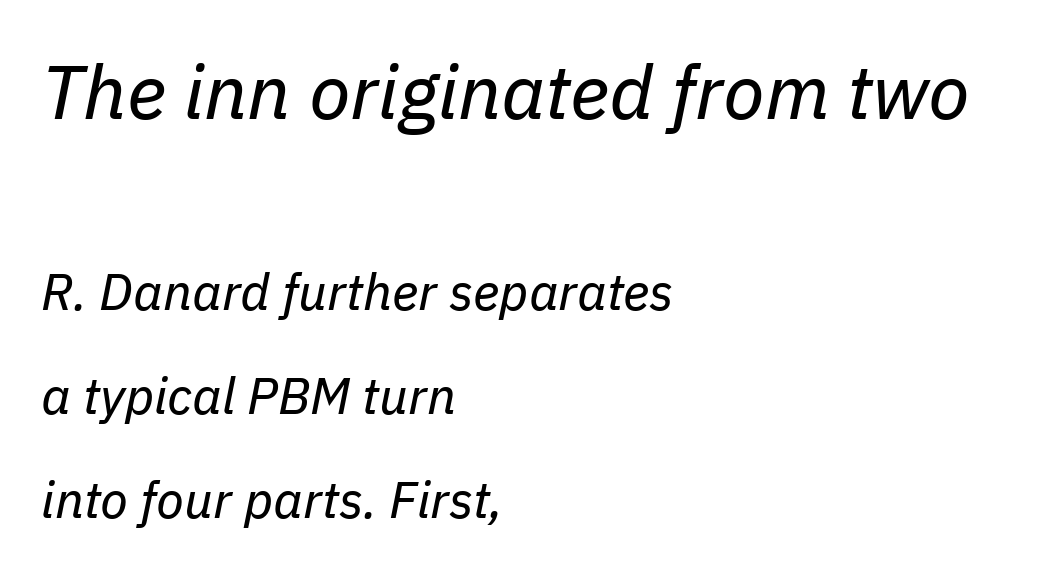
{"italic": "yes", "lean": "right", "slant_degrees": 11, "bold": "no", "weight": "regular", "width": "normal", "stroke_contrast": "low", "x_height": "medium", "monospaced": "no", "underline": "no", "align": "left", "line_spacing": "loose", "line_spacing_ratio": 2.04, "letter_spacing": "normal", "letter_spacing_em": 0.0, "larger_block": "first", "size_ratio": 1.49, "glyph_px": 76}
